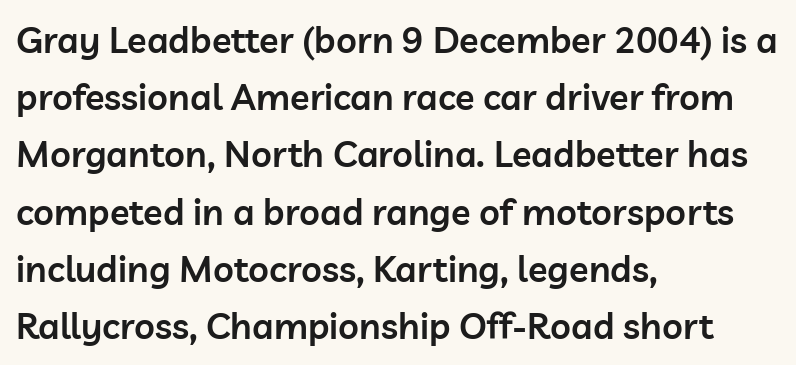
{"serif": "no", "italic": "no", "bold": "semi", "weight": "semibold", "width": "normal", "stroke_contrast": "low", "x_height": "medium", "monospaced": "no", "underline": "no", "align": "left", "line_spacing": "normal", "line_spacing_ratio": 1.59, "letter_spacing": "normal", "letter_spacing_em": 0.0, "glyph_px": 36}
